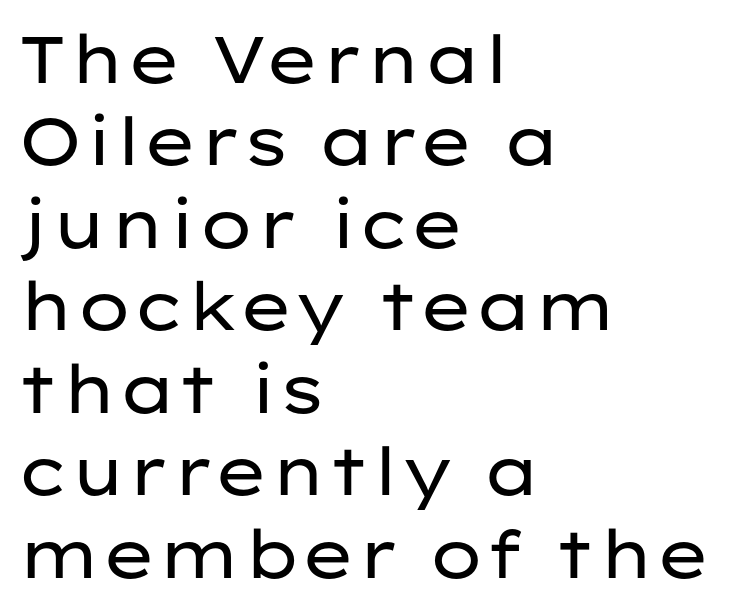
Q: Is the text bold? A: No.
Q: Is the text italic (slanted)? A: No, it is upright.
Q: Is the typeface a serif or a sans-serif typeface? A: Sans-serif.
Q: Is the text underlined? A: No.
Q: How is the paragraph aligned? A: Left-aligned.
Q: Is the spacing between letters normal or unusually wide? A: Normal.
Q: Is the spacing between lines tight, normal or loose? A: Normal.
Q: Width (condensed, normal, or wide)? A: Wide.
Q: Stroke contrast? A: Low.
Q: x-height? A: Medium.
Q: Monospaced? A: No.
